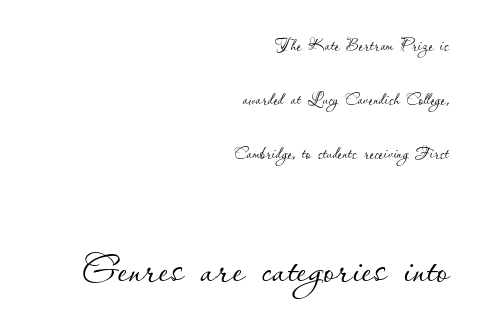
These two chunks differ in scale, with the bottom chunk taking the larger measure. The weight would be labelled regular, book, light, or lighter still. Do the characters align in a grid? No, the font is proportional. The passage shown stacks its lines with a broad gap. A typesetter would call this zero additional tracking.
